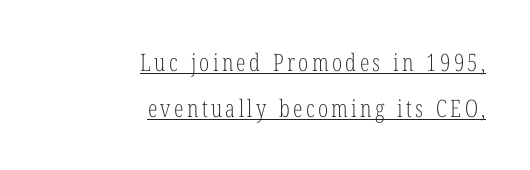
Q: Is the text bold? A: No.
Q: Is the text italic (slanted)? A: No, it is upright.
Q: Is the text underlined? A: Yes.
Q: How is the paragraph aligned? A: Right-aligned.
Q: Is the spacing between lines tight, normal or loose? A: Loose.
